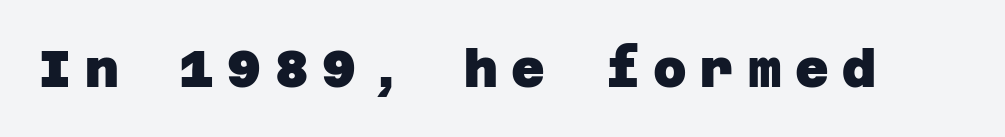
Q: Is the text bold? A: Yes.
Q: Is the typeface a serif or a sans-serif typeface? A: Sans-serif.
Q: Is the text underlined? A: No.
Q: Is the spacing between letters normal or unusually wide? A: Unusually wide.
Q: Width (condensed, normal, or wide)? A: Normal.
Q: Stroke contrast? A: Low.
Q: x-height? A: Large.
